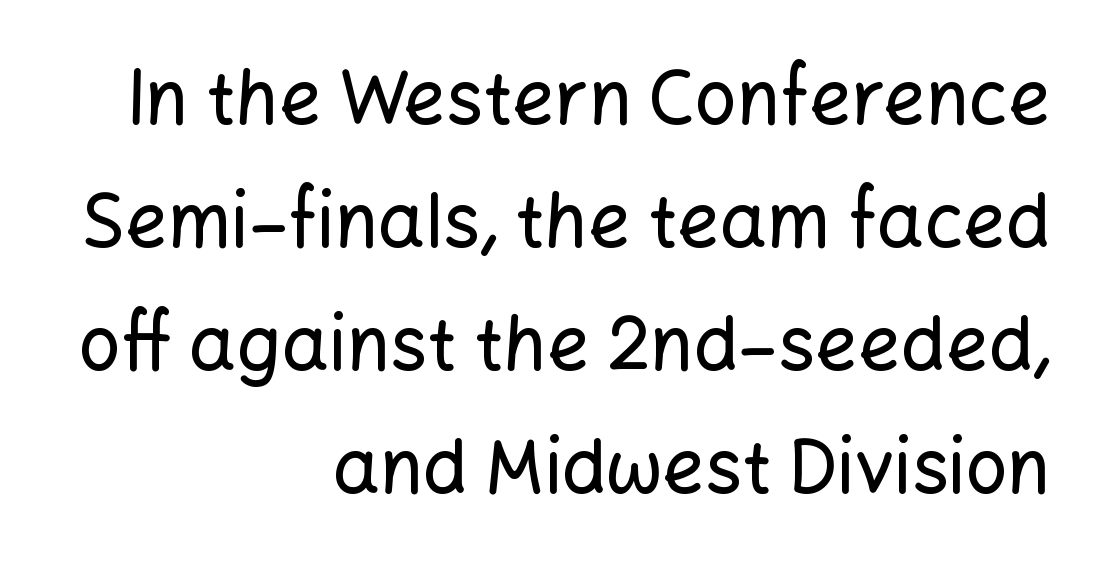
The lines sit at an ordinary, default distance from one another. The typography opts for an upright posture over an oblique one. Short and long lines alike share a common ending point at right. You could not count columns in this text — the font is proportionally spaced. Each row of text sits above clean, open space.
